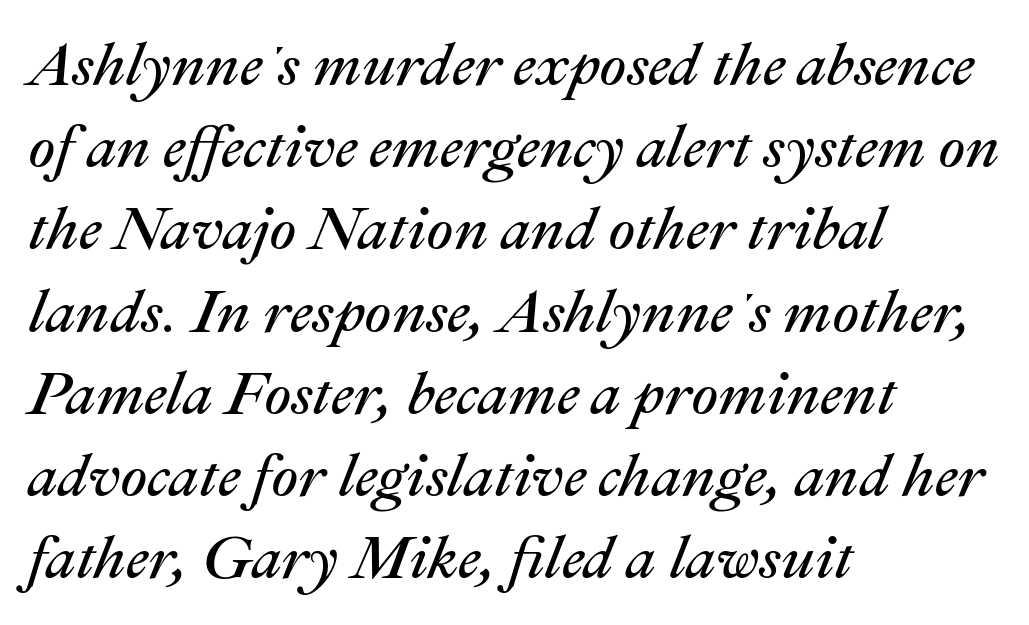
Every row of glyphs begins at an identical x-position on the left. Letters rest on an invisible, unmarked baseline. Nobody touched the tracking dial on this one. Yep, that's italic — everything's leaning. The vertical gap from one line to the next is medium. Letters have the restrained weight of plain body copy at most.
